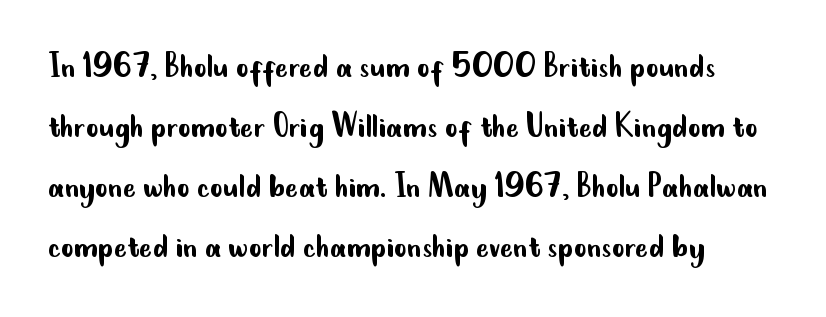
{"serif": "no", "italic": "no", "bold": "no", "weight": "regular", "width": "condensed", "stroke_contrast": "low", "x_height": "small", "monospaced": "no", "underline": "no", "align": "left", "line_spacing": "normal", "line_spacing_ratio": 1.54, "letter_spacing": "normal", "letter_spacing_em": 0.0, "glyph_px": 39}
